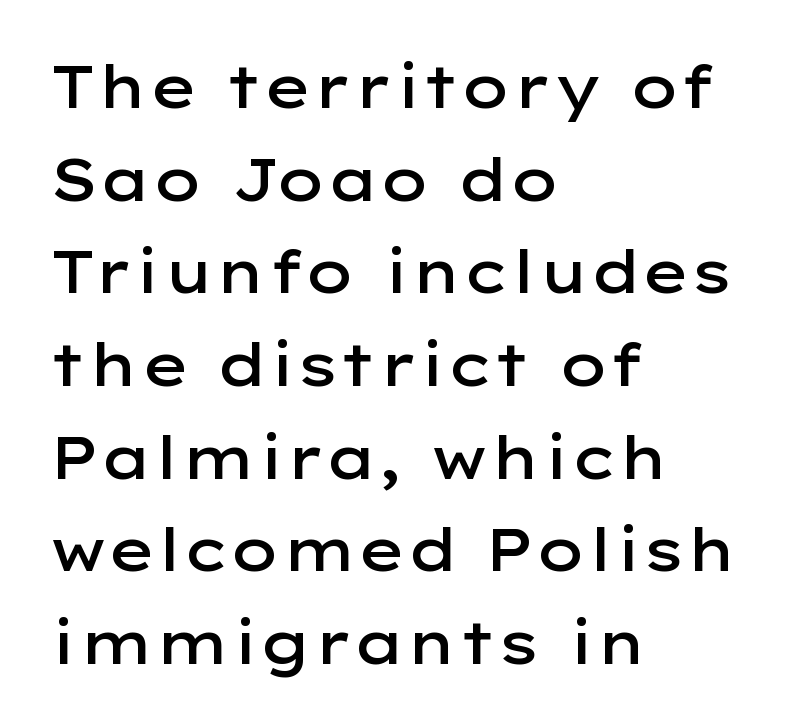
The image shows 59 px semibold, wide sans-serif type, upright; set left-aligned, normal line spacing (1.57x), normal letter spacing, not underlined; low stroke contrast and a medium x-height.
